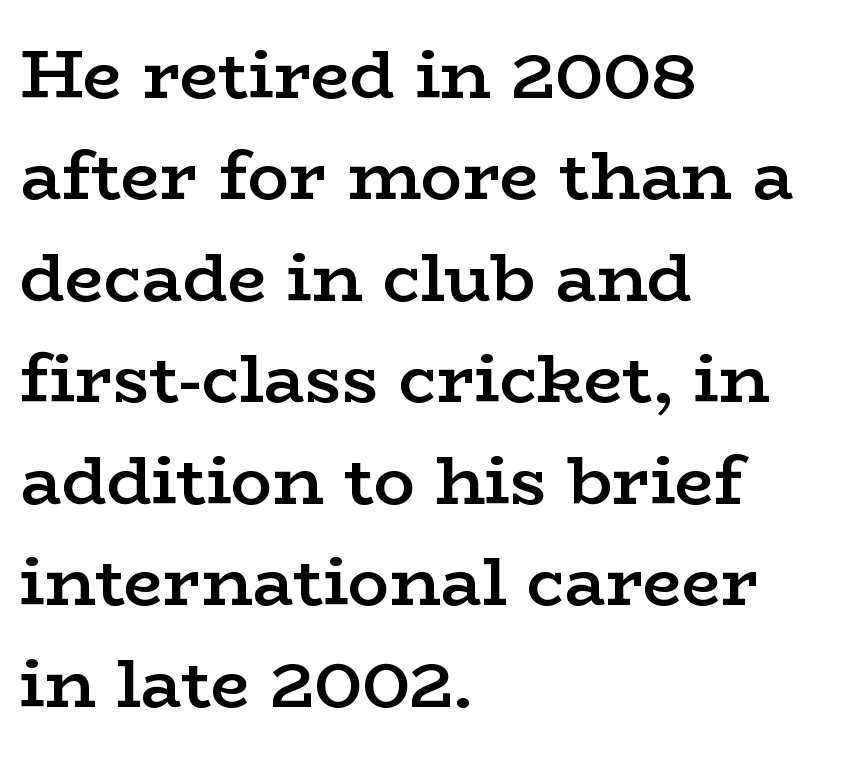
Q: Is the text bold? A: Semi-bold.
Q: Is the text italic (slanted)? A: No, it is upright.
Q: Is the typeface a serif or a sans-serif typeface? A: Serif.
Q: Is the text underlined? A: No.
Q: How is the paragraph aligned? A: Left-aligned.
Q: Is the spacing between letters normal or unusually wide? A: Normal.
Q: Is the spacing between lines tight, normal or loose? A: Normal.
Q: Width (condensed, normal, or wide)? A: Wide.
Q: Stroke contrast? A: Low.
Q: x-height? A: Medium.
Q: Monospaced? A: No.
